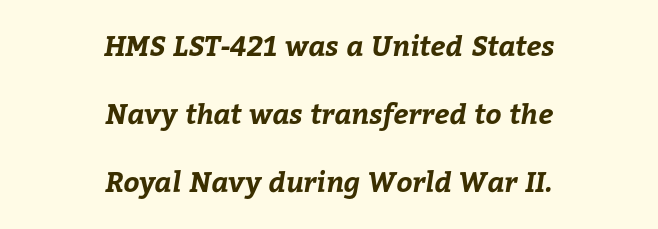
{"bold": "yes", "weight": "bold", "width": "normal", "stroke_contrast": "low", "x_height": "medium", "monospaced": "no", "underline": "no", "align": "center", "line_spacing": "loose", "line_spacing_ratio": 2.43, "letter_spacing": "normal", "letter_spacing_em": 0.0, "glyph_px": 28}
